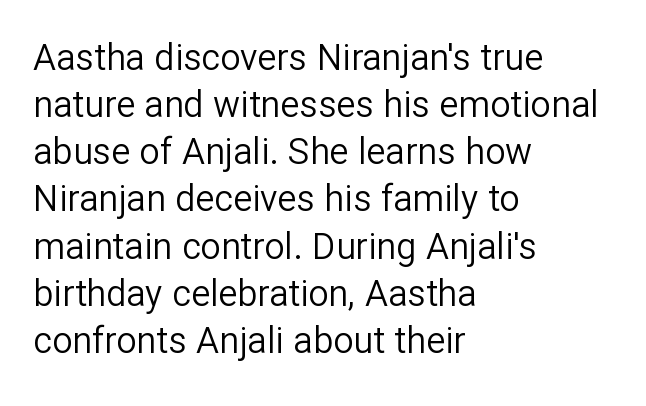
What stands out about the letter spacing? Nothing — it is the standard amount. This rendering features lettering with no underline. Regarding serifs, this sample does without them. Spacing verdict: proportional, widths tailored to each character. Do the letters lean? They stand straight.
